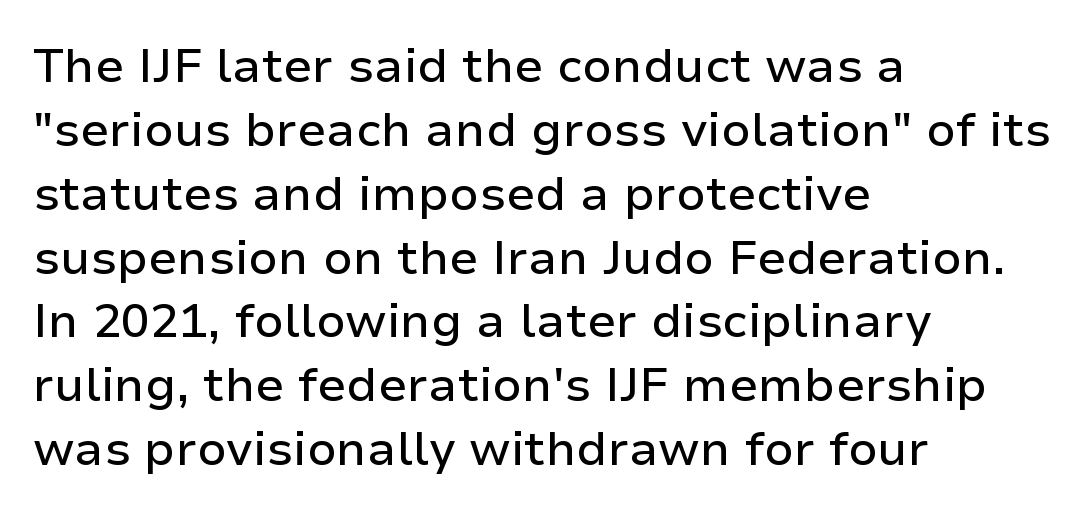
{"serif": "no", "italic": "no", "width": "normal", "stroke_contrast": "low", "x_height": "medium", "monospaced": "no", "underline": "no", "align": "left", "line_spacing": "normal", "line_spacing_ratio": 1.33, "letter_spacing": "normal", "letter_spacing_em": 0.0, "glyph_px": 48}
